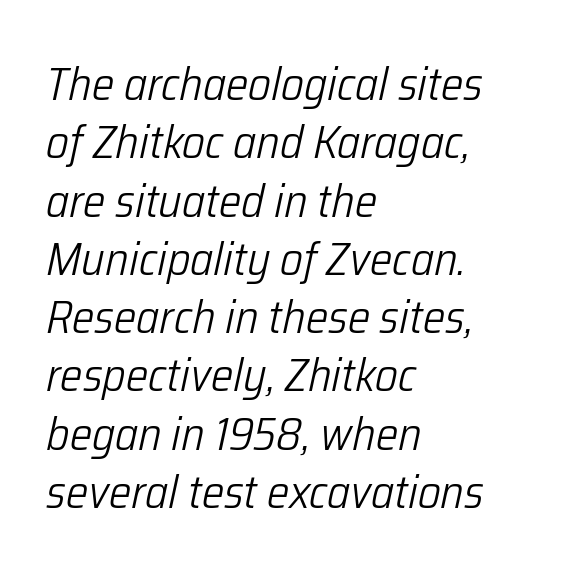
Letters have the restrained weight of plain body copy at most. Compared with a centered layout, this one pins lines to the left instead. These lines keep a tight, regular rhythm from letter to letter. Proportional: the letters do not fall into vertical columns. A typesetter would mark this as italic.
